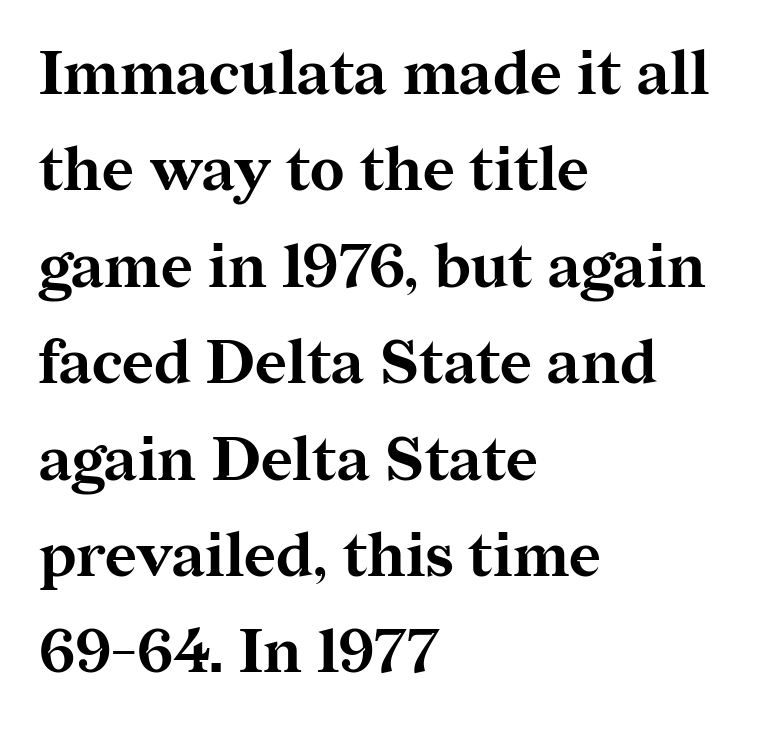
Q: Is the text bold? A: Yes.
Q: Is the text italic (slanted)? A: No, it is upright.
Q: Is the typeface a serif or a sans-serif typeface? A: Serif.
Q: Is the text underlined? A: No.
Q: How is the paragraph aligned? A: Left-aligned.
Q: Is the spacing between letters normal or unusually wide? A: Normal.
Q: Is the spacing between lines tight, normal or loose? A: Normal.
Q: Width (condensed, normal, or wide)? A: Normal.
Q: Stroke contrast? A: Medium.
Q: x-height? A: Medium.
Q: Monospaced? A: No.
